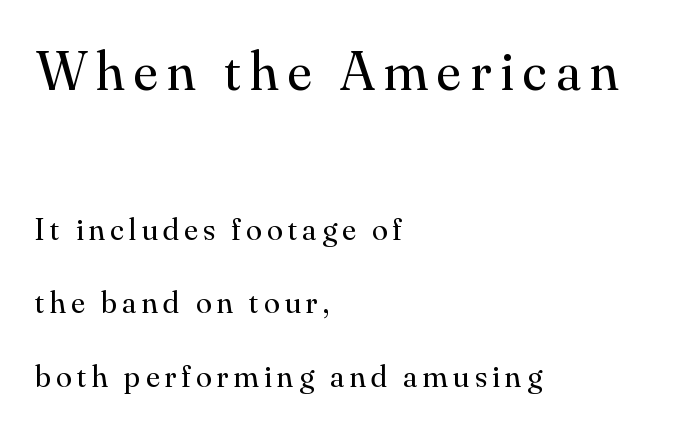
{"serif": "yes", "italic": "no", "bold": "no", "weight": "regular", "width": "normal", "stroke_contrast": "medium", "x_height": "small", "monospaced": "no", "underline": "no", "align": "left", "line_spacing": "loose", "line_spacing_ratio": 2.29, "larger_block": "first", "size_ratio": 1.75, "glyph_px": 56}
